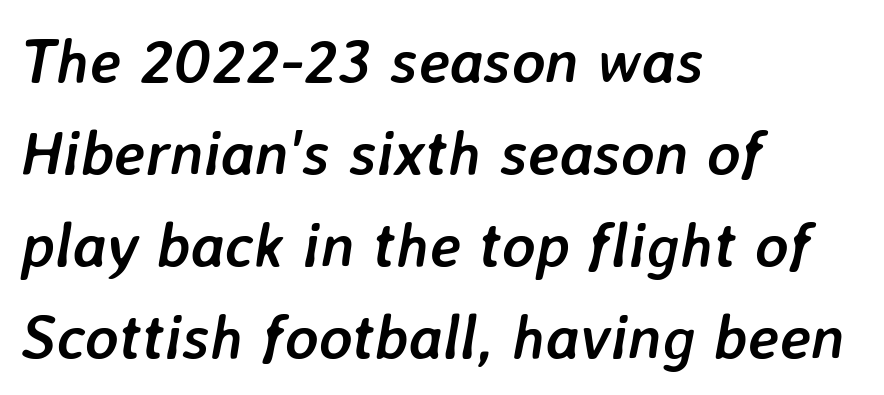
{"italic": "yes", "lean": "right", "slant_degrees": 7, "bold": "yes", "weight": "semibold", "width": "normal", "stroke_contrast": "low", "x_height": "medium", "monospaced": "no", "underline": "no", "align": "left", "line_spacing": "normal", "line_spacing_ratio": 1.46, "letter_spacing": "normal", "letter_spacing_em": 0.0, "glyph_px": 63}
